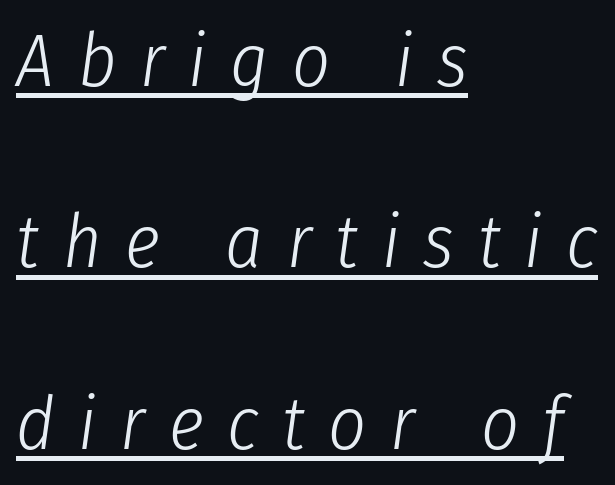
The image shows 74 px light, condensed type, italic (leaning right); set left-aligned, loose line spacing (2.45x), unusually wide letter spacing (+0.32 em), underlined; low stroke contrast and a medium x-height.
